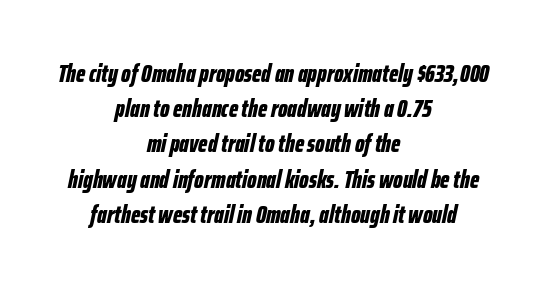
Q: Is the text bold? A: Yes.
Q: Is the text italic (slanted)? A: Yes, it leans right by about 12 degrees.
Q: Is the text underlined? A: No.
Q: How is the paragraph aligned? A: Centered.
Q: Is the spacing between letters normal or unusually wide? A: Normal.
Q: Is the spacing between lines tight, normal or loose? A: Normal.
